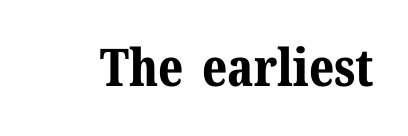
This rendering employs a face with finishing strokes, i.e., a serif. Default kerning and tracking; the words read as compact shapes. A full-strength bold gives these letters their thick strokes. Note the varied advance widths — an 'i' is clearly narrower than an 'm'.
